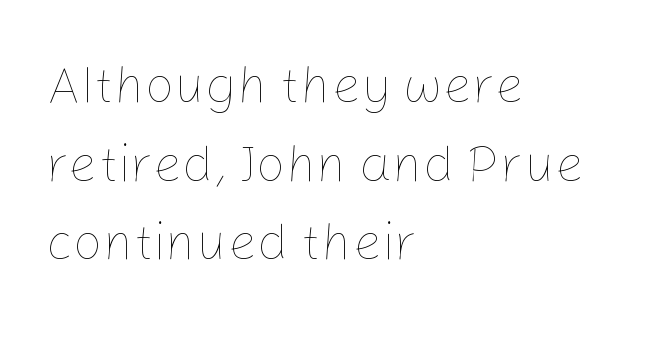
Is this a fixed-width face? No — the glyphs have proportional, varying widths. Unmarked baselines from the first word to the last. Ordinary non-slanted type is in use. This rendering leaves character spacing at its baseline value. Typeset ragged right — the left edge is the straight one. This sample keeps an unexceptional amount of space between lines.
